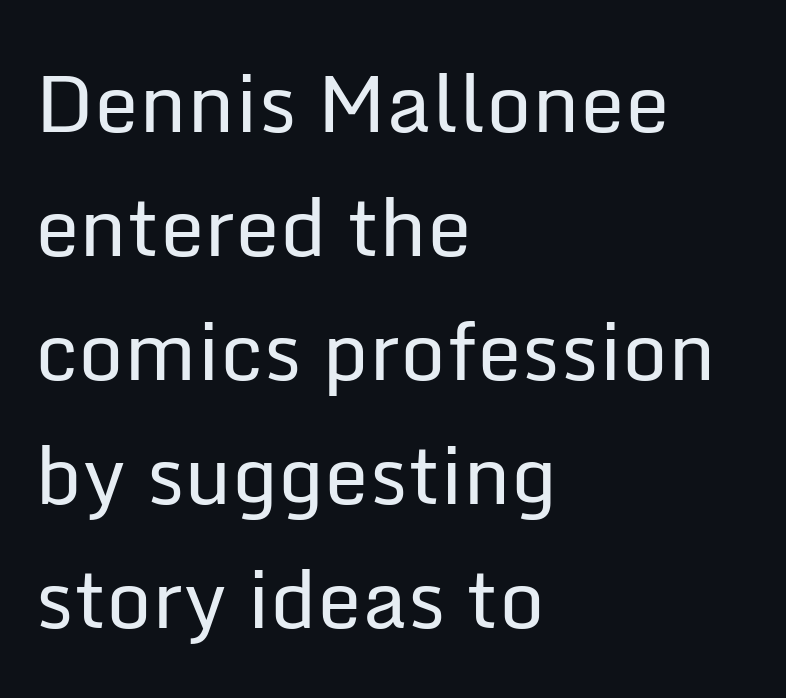
Q: Is the text bold? A: No.
Q: Is the text italic (slanted)? A: No, it is upright.
Q: Is the typeface a serif or a sans-serif typeface? A: Sans-serif.
Q: Is the text underlined? A: No.
Q: How is the paragraph aligned? A: Left-aligned.
Q: Is the spacing between letters normal or unusually wide? A: Normal.
Q: Is the spacing between lines tight, normal or loose? A: Normal.
Q: Width (condensed, normal, or wide)? A: Normal.
Q: Stroke contrast? A: Low.
Q: x-height? A: Medium.
Q: Monospaced? A: No.
